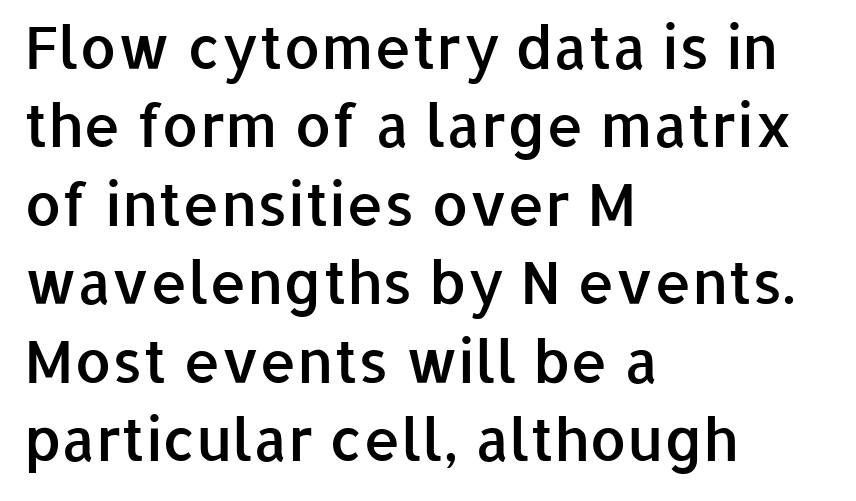
{"serif": "no", "italic": "no", "bold": "semi", "weight": "semibold", "width": "normal", "stroke_contrast": "low", "x_height": "medium", "monospaced": "no", "underline": "no", "align": "left", "line_spacing": "normal", "line_spacing_ratio": 1.33, "letter_spacing": "normal", "letter_spacing_em": 0.0, "glyph_px": 59}
